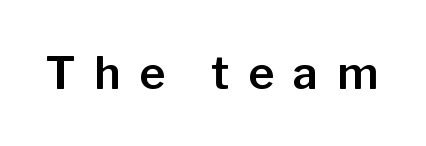
The image shows 45 px sans-serif type, upright; set unusually wide letter spacing (+0.41 em), not underlined; low stroke contrast and a medium x-height.
